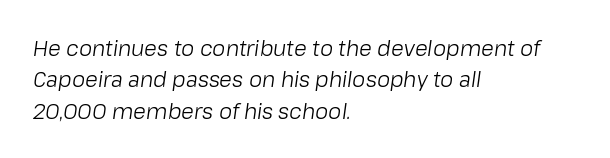
Is the type slanted? Yes — the strokes lean at a clear angle. The paragraph has a hard left edge and a soft right edge. Each new line begins a customary step beneath the previous one. Does extra space separate the letters? No, they use regular spacing. The strokes are not fattened; the text isn't bold.
